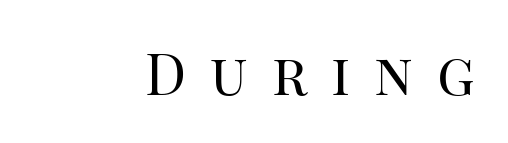
{"serif": "yes", "italic": "no", "bold": "no", "weight": "regular", "width": "normal", "stroke_contrast": "high", "x_height": "large", "monospaced": "no", "underline": "no", "align": "right", "letter_spacing": "wide", "letter_spacing_em": 0.42, "glyph_px": 57}
